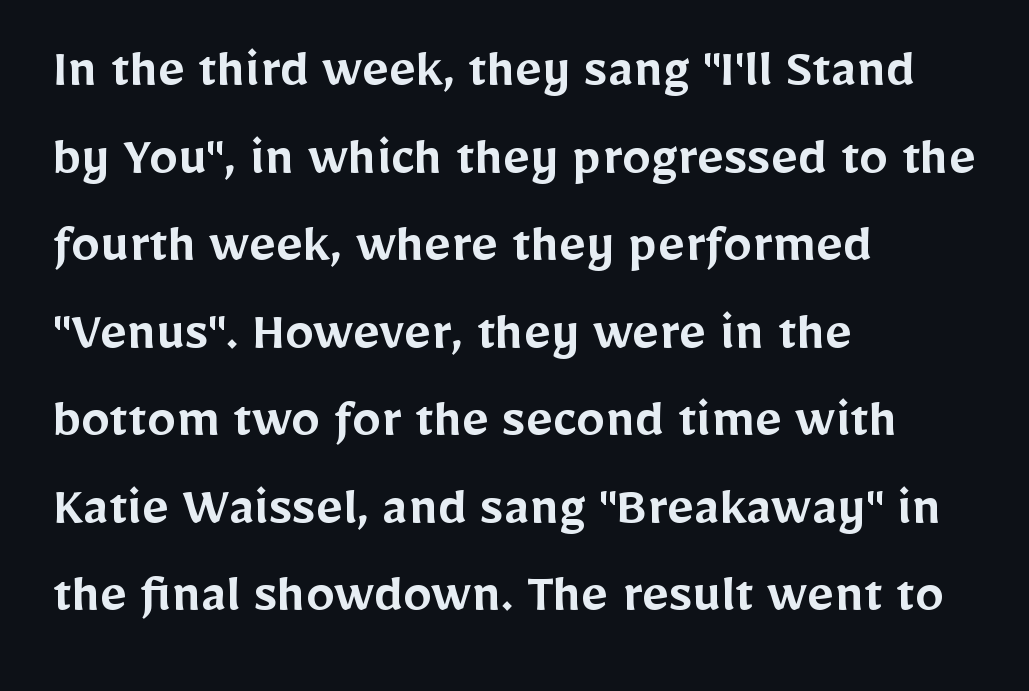
{"serif": "no", "italic": "no", "bold": "semi", "weight": "semibold", "width": "normal", "stroke_contrast": "low", "x_height": "medium", "monospaced": "no", "underline": "no", "align": "left", "line_spacing": "normal", "line_spacing_ratio": 1.51, "letter_spacing": "normal", "letter_spacing_em": 0.0, "glyph_px": 58}
